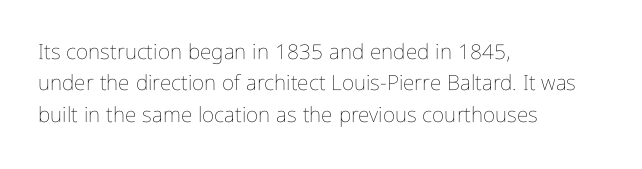
{"italic": "no", "bold": "no", "underline": "no", "align": "left", "line_spacing": "normal", "line_spacing_ratio": 1.49, "letter_spacing": "normal", "letter_spacing_em": 0.0, "glyph_px": 21}
